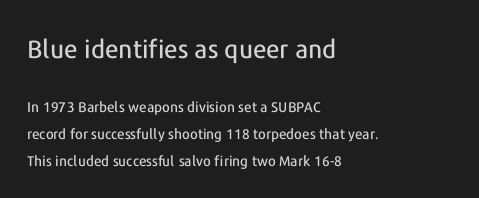
Q: Is the text italic (slanted)? A: No, it is upright.
Q: Is the text underlined? A: No.
Q: How is the paragraph aligned? A: Left-aligned.
Q: Is the spacing between letters normal or unusually wide? A: Normal.
Q: Is the spacing between lines tight, normal or loose? A: Loose.
Q: Which block of text is set in a larger size, the first (top) or the second (bottom)? A: The first (top) one.
